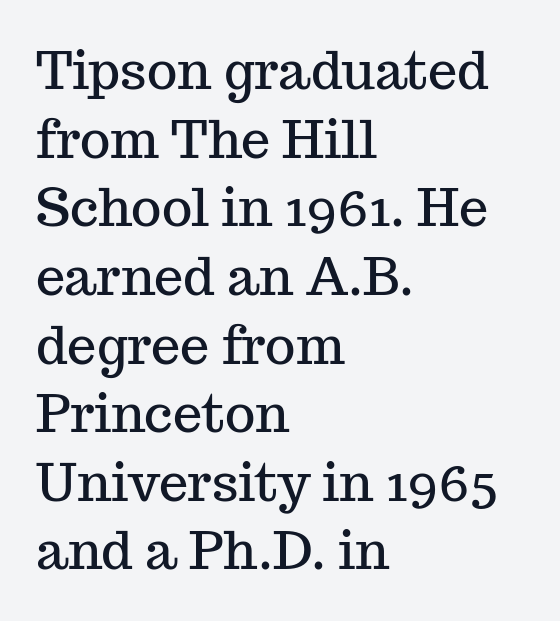
The image shows 52 px serif type, upright; set left-aligned, normal line spacing (1.32x), normal letter spacing, not underlined; medium stroke contrast and a medium x-height.
